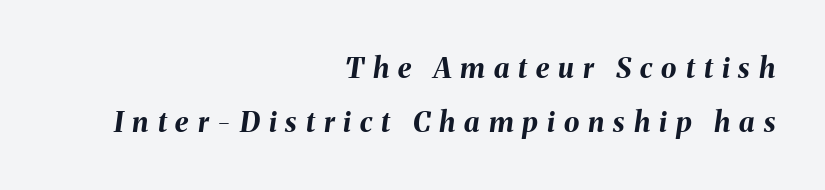
The image shows 28 px bold type, italic (leaning right); set right-aligned, loose line spacing (1.92x), unusually wide letter spacing (+0.32 em), not underlined; medium stroke contrast and a medium x-height.
